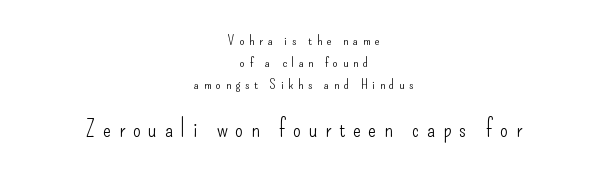
The image shows 23 px text type, upright; set centered, normal line spacing (1.56x), unusually wide letter spacing (+0.34 em), not underlined; the second (bottom) block is 1.64x larger.
